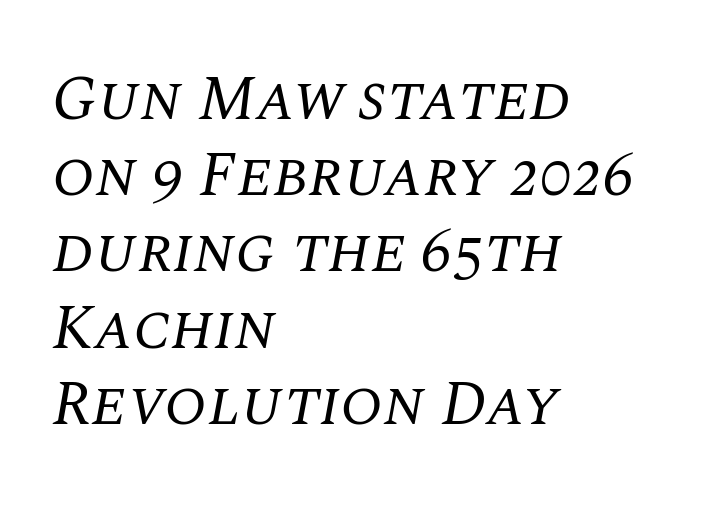
{"serif": "yes", "italic": "yes", "lean": "right", "slant_degrees": 10, "bold": "no", "weight": "regular", "width": "normal", "stroke_contrast": "medium", "x_height": "large", "monospaced": "no", "underline": "no", "align": "left", "line_spacing_ratio": 1.21, "letter_spacing": "normal", "letter_spacing_em": 0.0, "glyph_px": 63}
